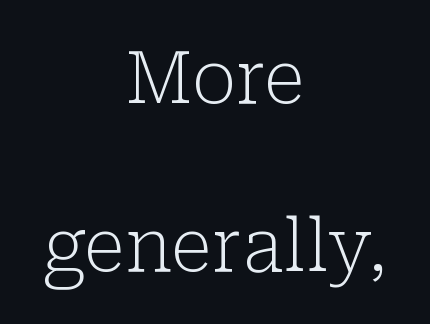
The image shows 73 px light serif type, upright; set centered, loose line spacing (2.3x), normal letter spacing, not underlined; low stroke contrast and a medium x-height.
